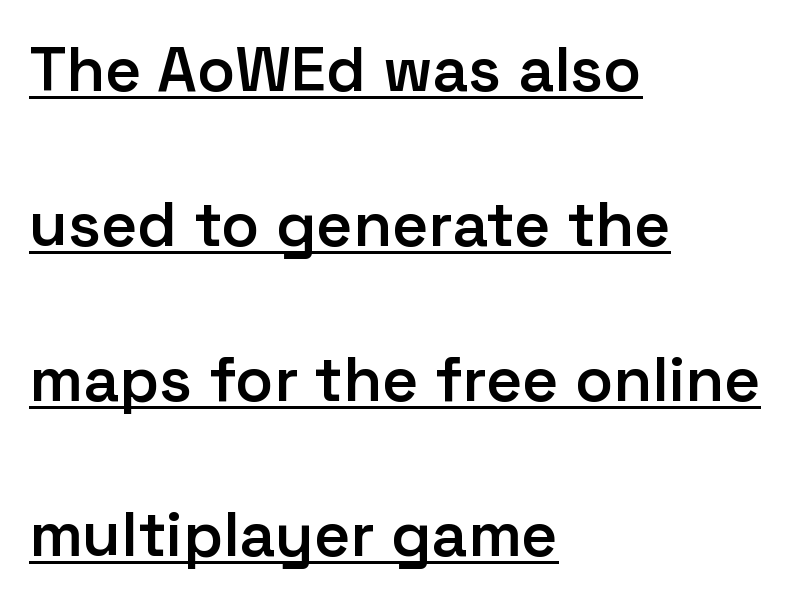
Typographically, this falls in the sans-serif category. The letters advance in unequal steps, a hallmark of proportional type. Summary of vertical rhythm: relaxed, with wide interline spacing. Each line starts at the same left margin while the right side varies. Short note: letters normally spaced.
